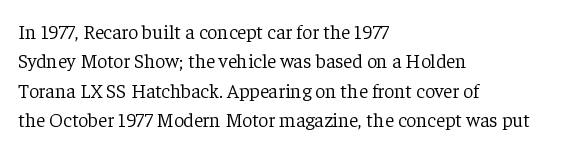
The image shows 20 px text type, upright; set left-aligned, normal line spacing (1.47x), normal letter spacing, not underlined.
